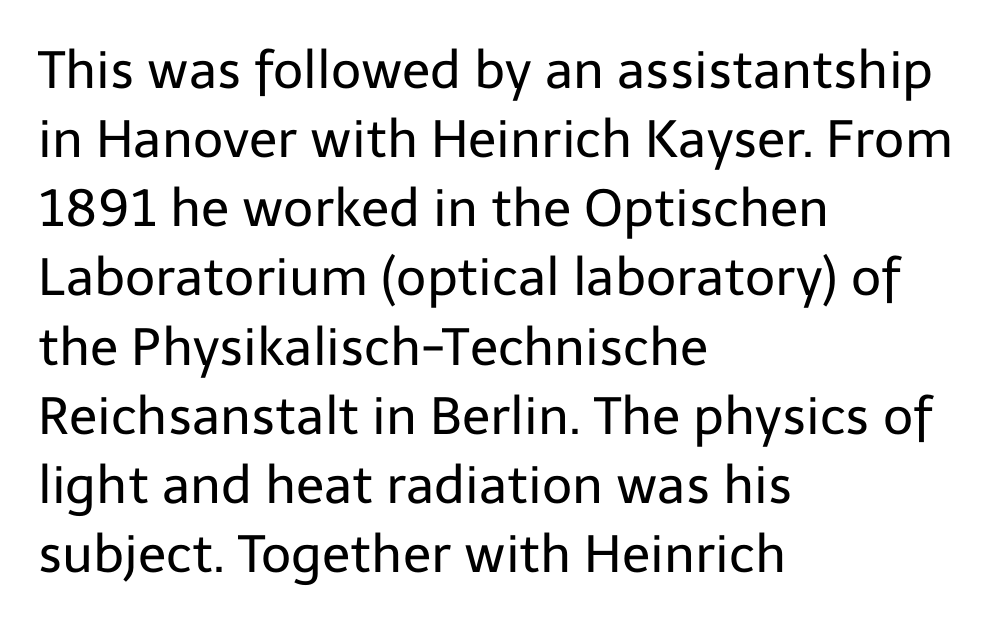
The image shows 52 px regular-weight sans-serif type, upright; set left-aligned, normal line spacing (1.33x), normal letter spacing, not underlined; low stroke contrast and a medium x-height.
